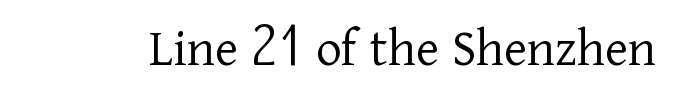
{"serif": "yes", "italic": "no", "bold": "no", "weight": "light", "width": "normal", "stroke_contrast": "low", "x_height": "medium", "monospaced": "no", "underline": "no", "letter_spacing": "normal", "letter_spacing_em": 0.0, "glyph_px": 55}
